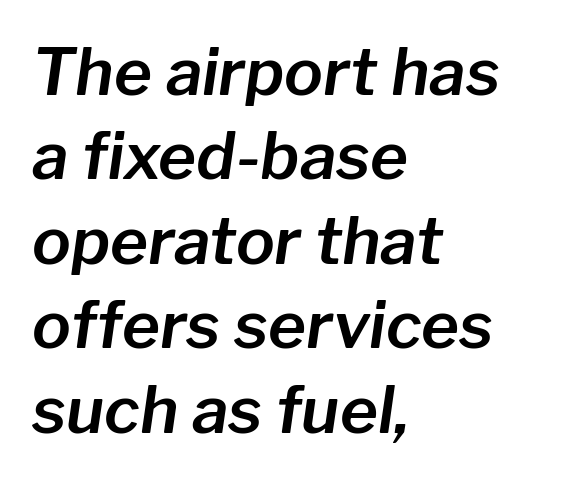
{"italic": "yes", "lean": "right", "slant_degrees": 8, "width": "normal", "stroke_contrast": "low", "x_height": "medium", "monospaced": "no", "underline": "no", "align": "left", "line_spacing": "normal", "line_spacing_ratio": 1.3, "letter_spacing": "normal", "letter_spacing_em": 0.0, "glyph_px": 65}
